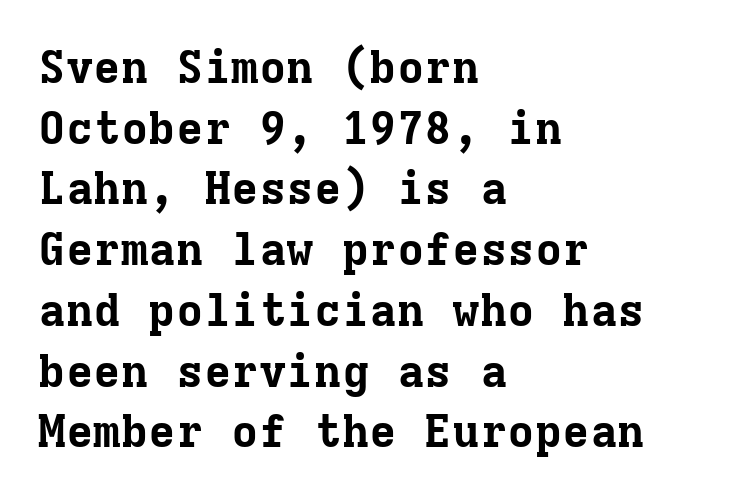
Q: Is the text bold? A: Yes.
Q: Is the text italic (slanted)? A: No, it is upright.
Q: Is the typeface a serif or a sans-serif typeface? A: Serif.
Q: Is the text underlined? A: No.
Q: How is the paragraph aligned? A: Left-aligned.
Q: Is the spacing between letters normal or unusually wide? A: Normal.
Q: Is the spacing between lines tight, normal or loose? A: Normal.
Q: Width (condensed, normal, or wide)? A: Normal.
Q: Stroke contrast? A: Low.
Q: x-height? A: Medium.
Q: Monospaced? A: Yes.
